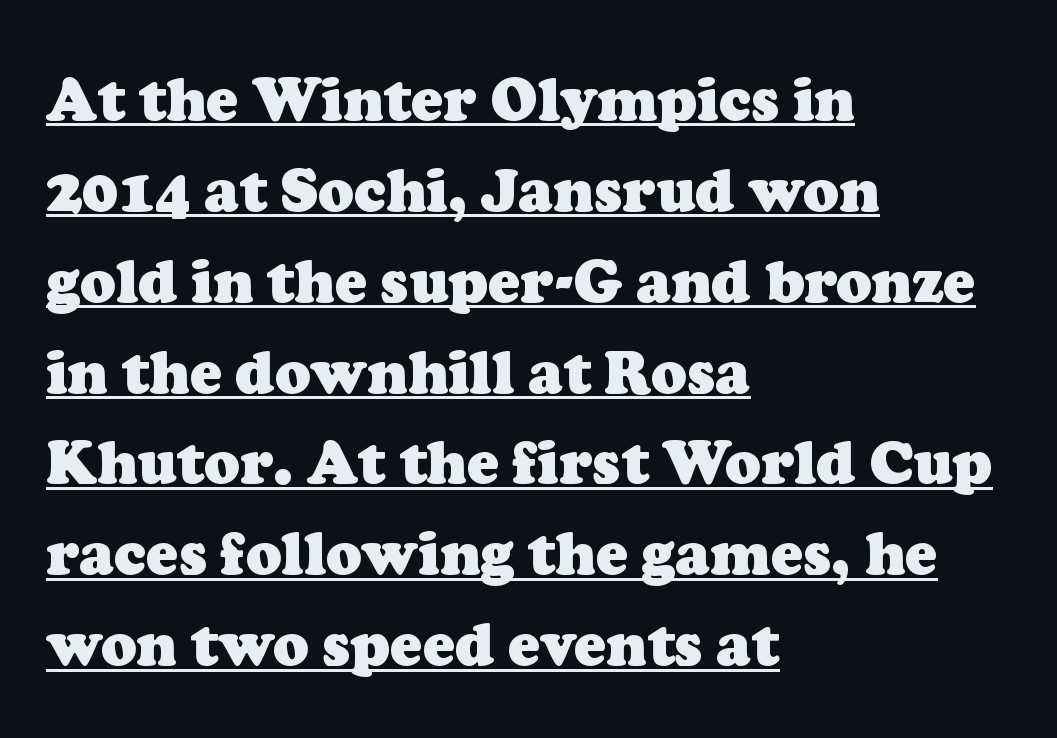
Plenty of ink on the page — the face is bold. Examine the stroke ends and you'll spot serifs. This is underlined copy, the kind a proofreader might mark for attention. Words appear dense and cohesive because spacing is normal.
